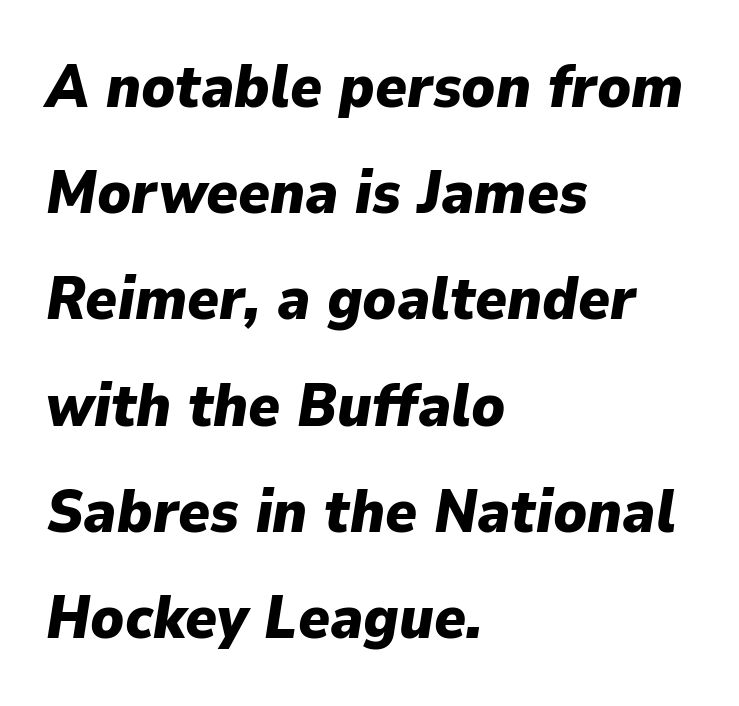
Any mark beneath the type? The region is blank. The sample has been set heavy, in full bold. A typesetter would call this zero additional tracking. The whole block is typeset with a tilt. Note the varied advance widths — an 'i' is clearly narrower than an 'm'. Which margin do the lines hug? The left one — the right edge is uneven.
